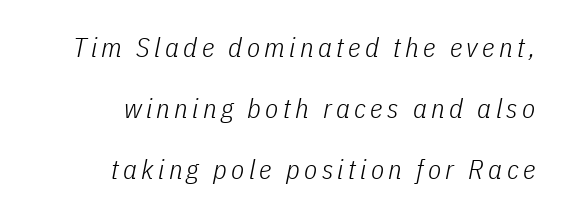
Would a proofreader flag this as italicized? Yes. The typeface has the unassuming heft of standard copy or less. Every row of glyphs terminates at an identical x-position on the right. A typesetter would call this leading open, well beyond the default.
